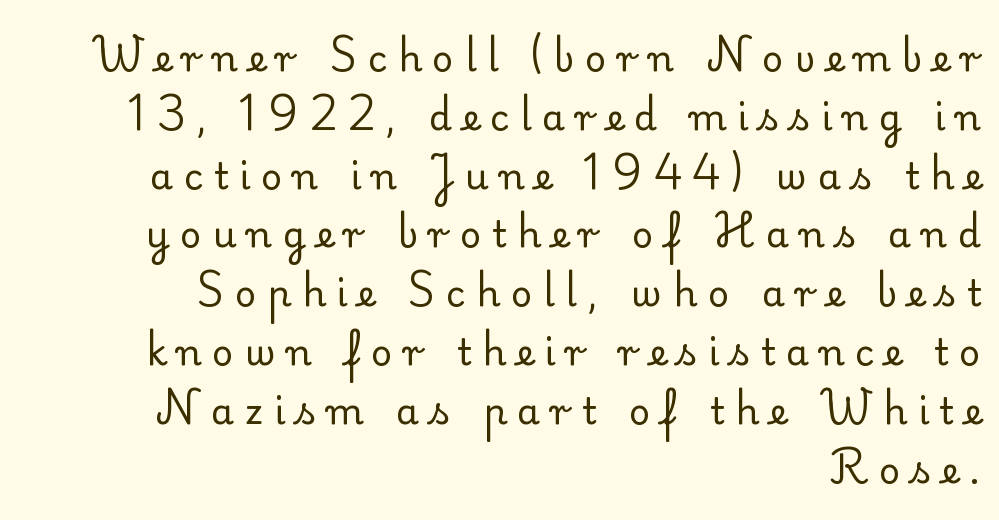
The image shows 37 px regular-weight serif type, upright; set right-aligned, normal line spacing (1.59x), unusually wide letter spacing (+0.29 em), not underlined; low stroke contrast and a small x-height.
